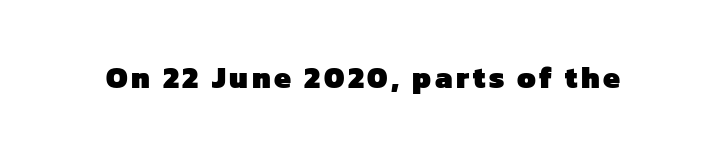
These lines are rendered in a variable-pitch font. Honestly, there is no underline to notice here at all. I'd call this a sans setting — the letters go barefoot. Heavy, bold letterforms.
